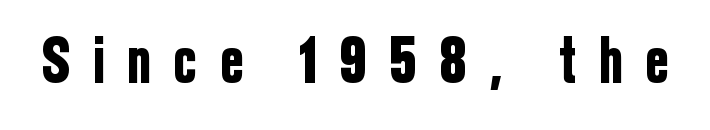
Q: Is the text italic (slanted)? A: No, it is upright.
Q: Is the typeface a serif or a sans-serif typeface? A: Sans-serif.
Q: Is the text underlined? A: No.
Q: Is the spacing between letters normal or unusually wide? A: Unusually wide.
Q: Width (condensed, normal, or wide)? A: Condensed.
Q: Stroke contrast? A: Low.
Q: x-height? A: Medium.
Q: Monospaced? A: No.
